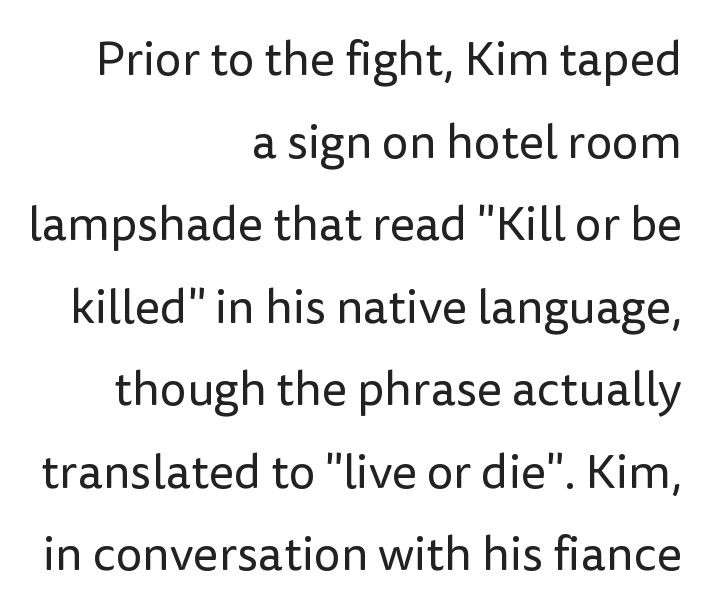
{"serif": "no", "italic": "no", "bold": "no", "weight": "regular", "width": "normal", "stroke_contrast": "low", "x_height": "medium", "monospaced": "no", "underline": "no", "align": "right", "line_spacing_ratio": 1.72, "letter_spacing": "normal", "letter_spacing_em": 0.0, "glyph_px": 48}
